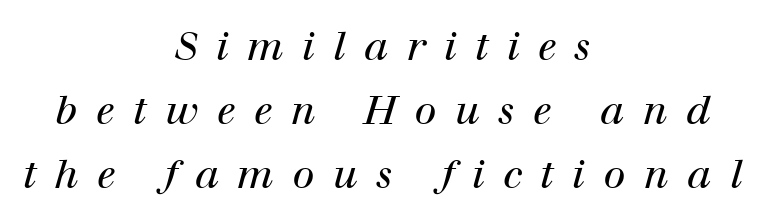
The image shows 40 px regular-weight serif type, italic (leaning right); set centered, normal line spacing (1.6x), unusually wide letter spacing (+0.46 em), not underlined; high stroke contrast and a medium x-height.
